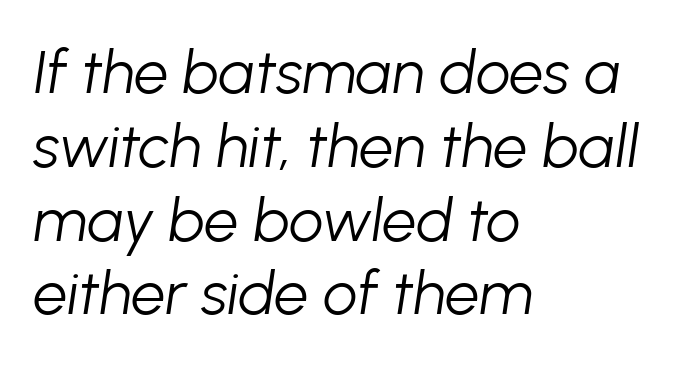
Q: Is the text bold? A: No.
Q: Is the text italic (slanted)? A: Yes, it leans right by about 8 degrees.
Q: Is the text underlined? A: No.
Q: How is the paragraph aligned? A: Left-aligned.
Q: Is the spacing between letters normal or unusually wide? A: Normal.
Q: Width (condensed, normal, or wide)? A: Normal.
Q: Stroke contrast? A: Low.
Q: x-height? A: Medium.
Q: Monospaced? A: No.
